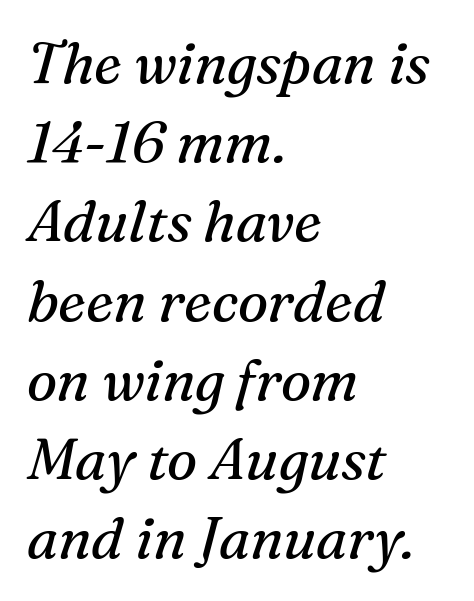
The image shows 57 px regular-weight serif type, italic (leaning right); set left-aligned, normal line spacing (1.39x), normal letter spacing, not underlined; medium stroke contrast and a medium x-height.
